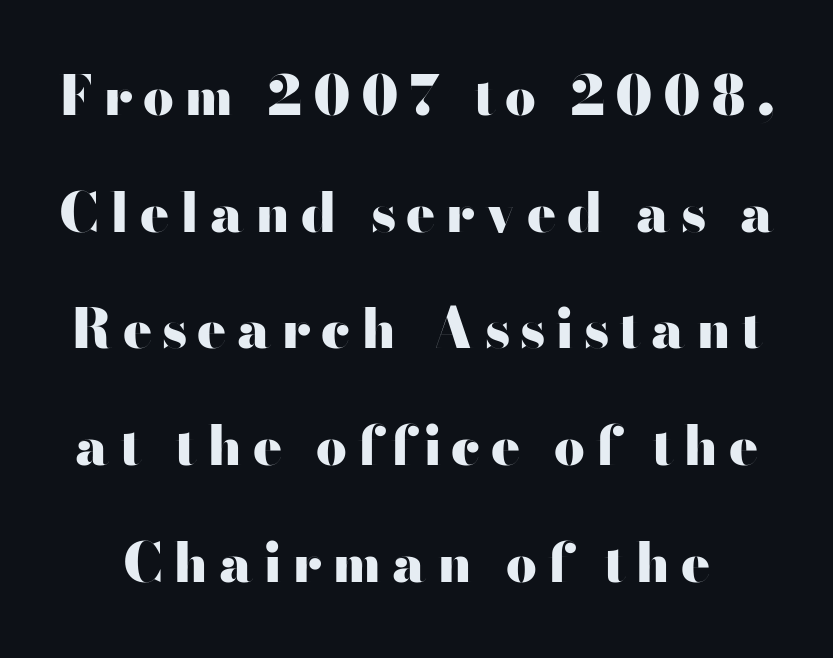
The image shows 54 px heavy, wide type, upright; set loose line spacing (2.16x), not underlined; high stroke contrast and a small x-height.
